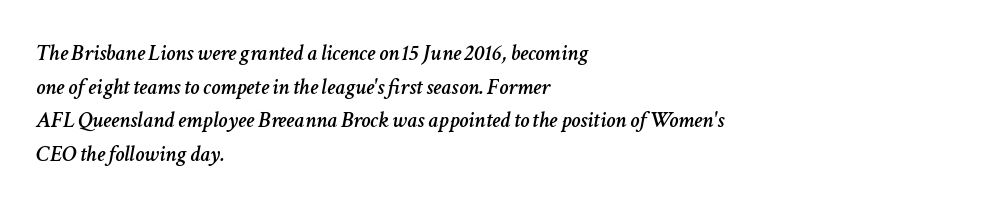
Descenders hang freely into open space. This rendering leaves character spacing at its baseline value. Does the copy run flush right? No — it runs flush left. Reading down the column, the eye jumps a familiar distance to each next line. A typesetter would mark this as italic.
